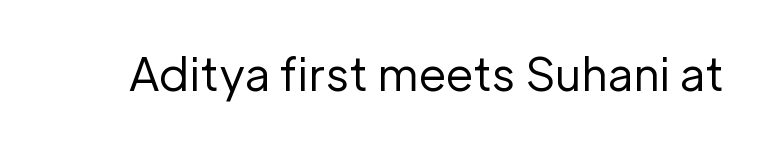
{"serif": "no", "italic": "no", "bold": "no", "weight": "regular", "width": "normal", "stroke_contrast": "low", "x_height": "medium", "monospaced": "no", "underline": "no", "letter_spacing": "normal", "letter_spacing_em": 0.0, "glyph_px": 45}
